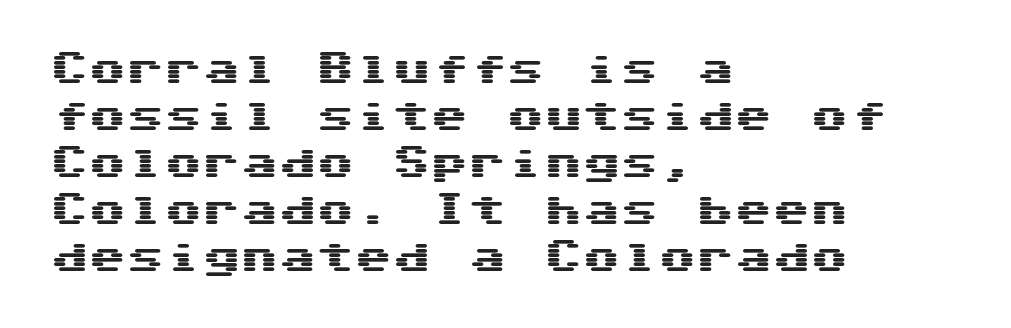
Q: Is the text italic (slanted)? A: No, it is upright.
Q: Is the typeface a serif or a sans-serif typeface? A: Sans-serif.
Q: Is the text underlined? A: No.
Q: How is the paragraph aligned? A: Left-aligned.
Q: Is the spacing between letters normal or unusually wide? A: Normal.
Q: Width (condensed, normal, or wide)? A: Wide.
Q: Stroke contrast? A: Medium.
Q: x-height? A: Medium.
